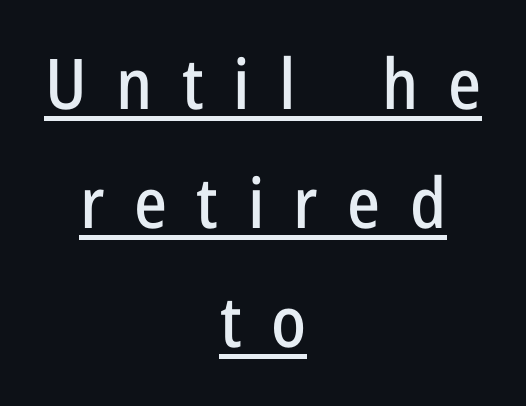
Q: Is the text italic (slanted)? A: No, it is upright.
Q: Is the typeface a serif or a sans-serif typeface? A: Sans-serif.
Q: Is the text underlined? A: Yes.
Q: How is the paragraph aligned? A: Centered.
Q: Is the spacing between letters normal or unusually wide? A: Unusually wide.
Q: Is the spacing between lines tight, normal or loose? A: Normal.
Q: Width (condensed, normal, or wide)? A: Condensed.
Q: Stroke contrast? A: Low.
Q: x-height? A: Medium.
Q: Monospaced? A: No.
